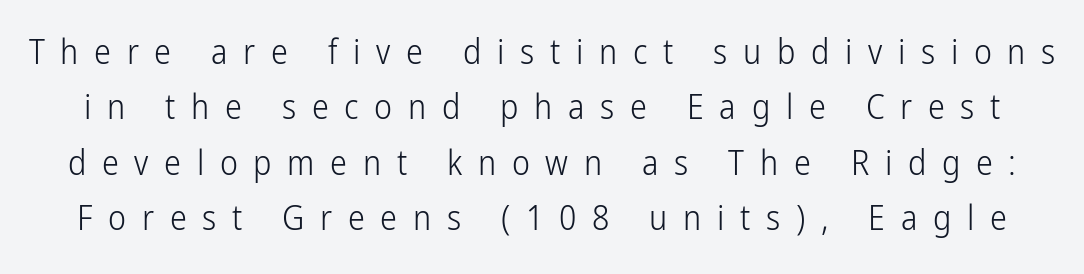
The image shows 34 px light, condensed sans-serif type, upright; set normal line spacing (1.63x), unusually wide letter spacing (+0.46 em), not underlined; low stroke contrast and a medium x-height.
